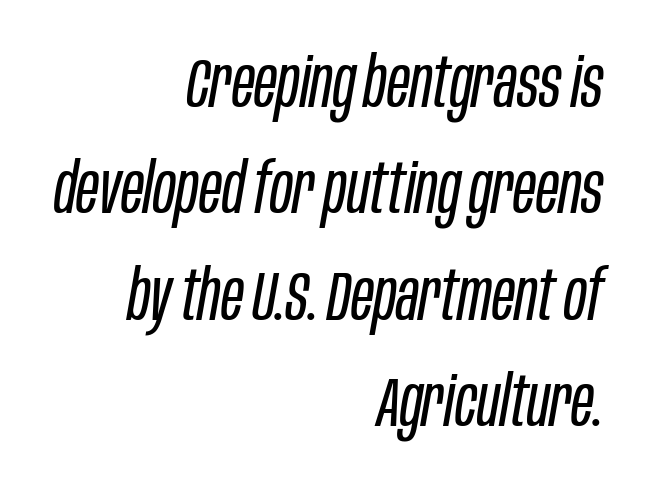
The image shows 69 px regular-weight, condensed type, italic (leaning right); set right-aligned, normal line spacing (1.54x), normal letter spacing, not underlined; low stroke contrast and a large x-height.
